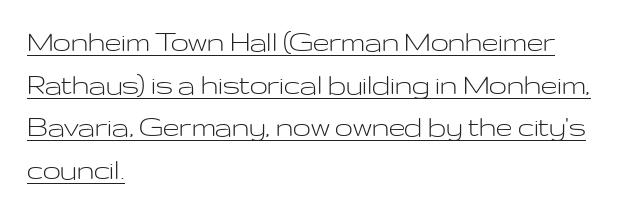
{"serif": "no", "italic": "no", "bold": "no", "weight": "light", "width": "wide", "stroke_contrast": "low", "x_height": "medium", "monospaced": "no", "underline": "yes", "align": "left", "line_spacing": "normal", "line_spacing_ratio": 1.33, "letter_spacing": "normal", "letter_spacing_em": 0.0, "glyph_px": 32}
